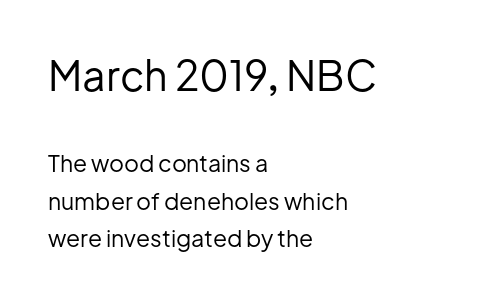
Tracking value appears to be zero — textbook default spacing. Is there any slant? The stems are plumb. The face used here is proportionally spaced, like ordinary book or web type. Note: no serifs on the glyphs. A light-to-regular cut is what we see here. A bare baseline throughout the passage.
